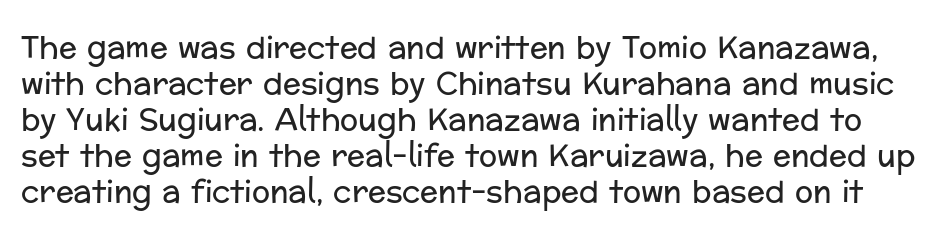
Q: Is the text bold? A: No.
Q: Is the text italic (slanted)? A: No, it is upright.
Q: Is the typeface a serif or a sans-serif typeface? A: Sans-serif.
Q: Is the text underlined? A: No.
Q: Is the spacing between letters normal or unusually wide? A: Normal.
Q: Width (condensed, normal, or wide)? A: Normal.
Q: Stroke contrast? A: Low.
Q: x-height? A: Medium.
Q: Monospaced? A: No.
